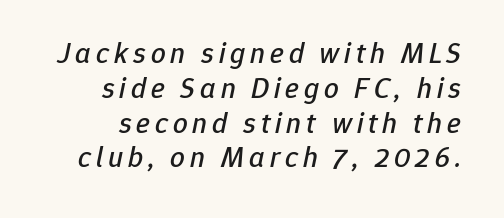
The specimen reads as italic at a glance. The passage shown is typed in a proportional face where columns would drift. Lines of text with bare space underneath.
